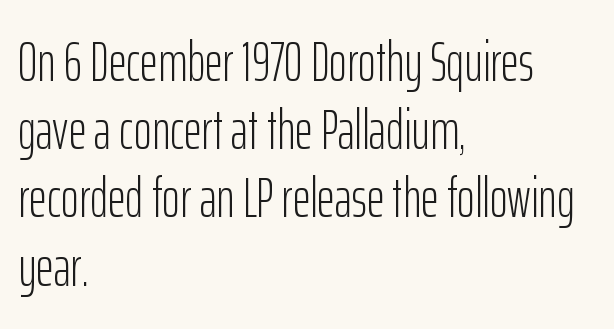
When letters stand straight like this, we call the style roman or upright. The strip under each line holds only bare page. Varying glyph widths throughout — classic text-font behaviour. These lines are set flush left with a ragged right edge. Weight: regular or lighter.
